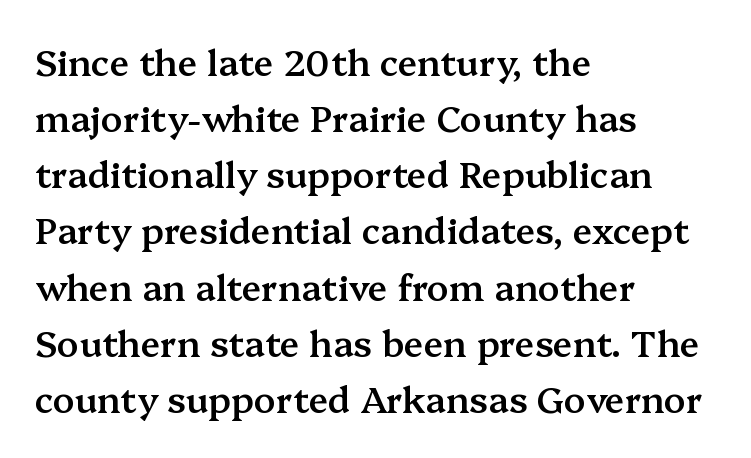
Q: Is the text bold? A: Semi-bold.
Q: Is the text italic (slanted)? A: No, it is upright.
Q: Is the typeface a serif or a sans-serif typeface? A: Serif.
Q: Is the text underlined? A: No.
Q: How is the paragraph aligned? A: Left-aligned.
Q: Is the spacing between letters normal or unusually wide? A: Normal.
Q: Is the spacing between lines tight, normal or loose? A: Normal.
Q: Width (condensed, normal, or wide)? A: Normal.
Q: Stroke contrast? A: Medium.
Q: x-height? A: Medium.
Q: Monospaced? A: No.
